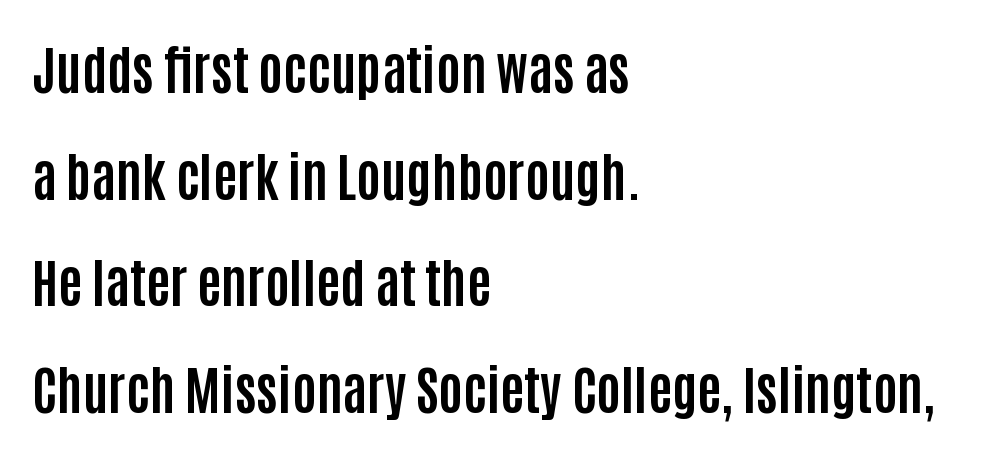
{"serif": "no", "italic": "no", "bold": "yes", "weight": "bold", "width": "condensed", "stroke_contrast": "low", "x_height": "large", "monospaced": "no", "underline": "no", "align": "left", "line_spacing": "loose", "line_spacing_ratio": 2.05, "letter_spacing": "normal", "letter_spacing_em": 0.0, "glyph_px": 52}
